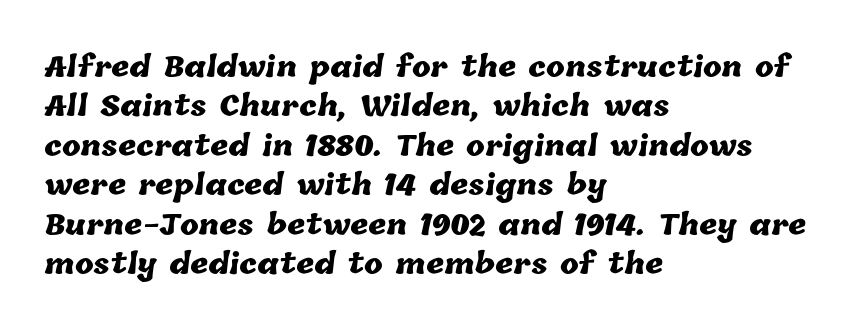
The image shows 28 px heavy type; set left-aligned, normal line spacing (1.41x), normal letter spacing, not underlined; low stroke contrast and a medium x-height.
